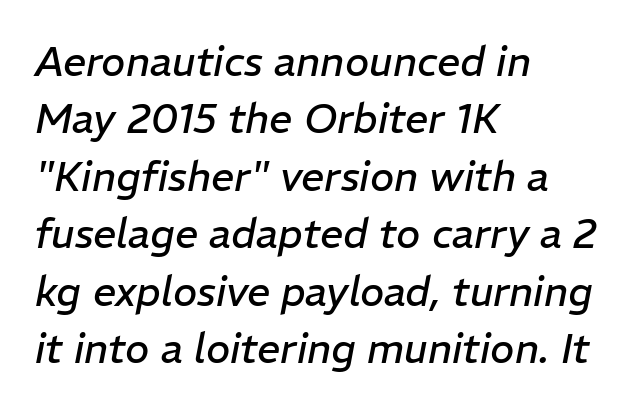
The image shows 41 px regular-weight type, italic (leaning right); set left-aligned, normal line spacing (1.4x), normal letter spacing, not underlined; low stroke contrast and a medium x-height.
